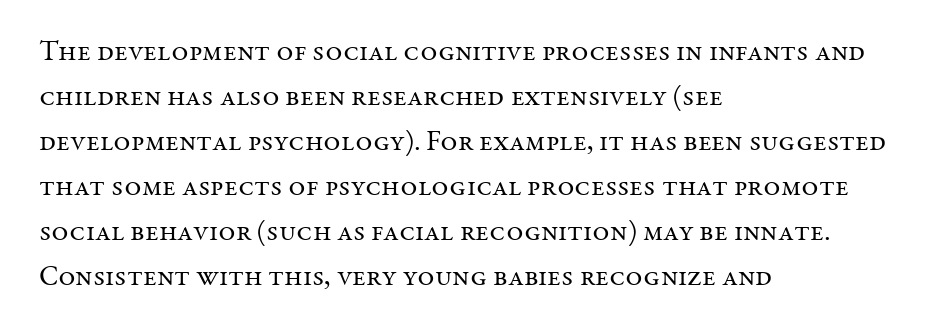
{"serif": "yes", "italic": "no", "bold": "no", "weight": "regular", "width": "normal", "stroke_contrast": "medium", "x_height": "medium", "monospaced": "no", "underline": "no", "align": "left", "line_spacing": "normal", "line_spacing_ratio": 1.55, "letter_spacing": "normal", "letter_spacing_em": 0.0, "glyph_px": 29}
